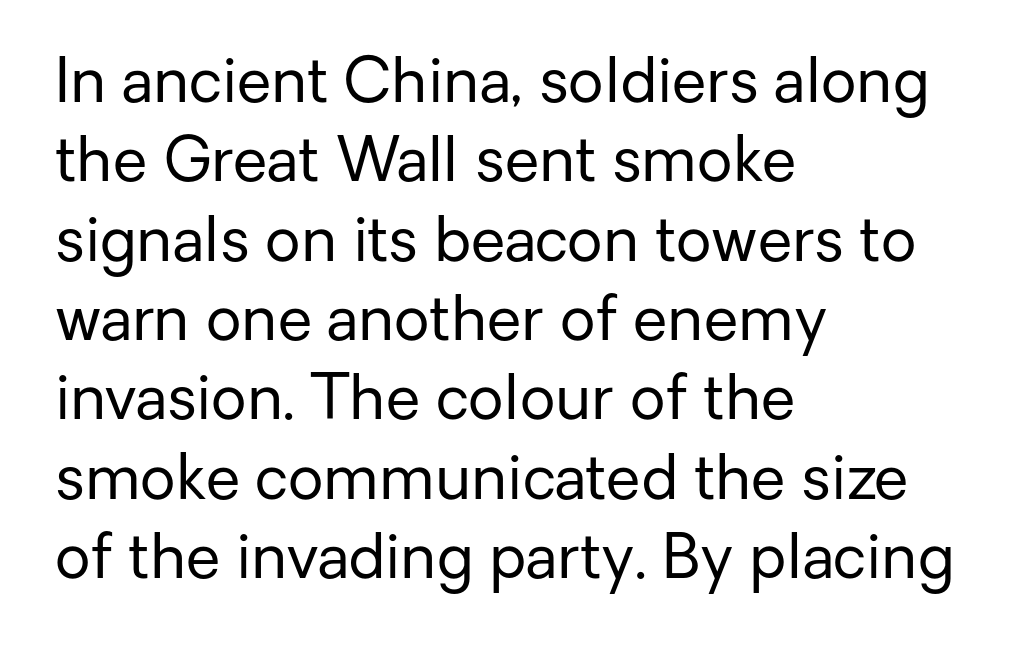
Q: Is the text bold? A: No.
Q: Is the text italic (slanted)? A: No, it is upright.
Q: Is the typeface a serif or a sans-serif typeface? A: Sans-serif.
Q: Is the text underlined? A: No.
Q: How is the paragraph aligned? A: Left-aligned.
Q: Is the spacing between letters normal or unusually wide? A: Normal.
Q: Is the spacing between lines tight, normal or loose? A: Normal.
Q: Width (condensed, normal, or wide)? A: Normal.
Q: Stroke contrast? A: Low.
Q: x-height? A: Medium.
Q: Monospaced? A: No.
